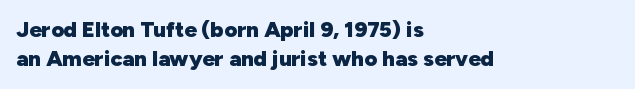
Q: Is the text bold? A: Yes.
Q: Is the text italic (slanted)? A: No, it is upright.
Q: Is the text underlined? A: No.
Q: How is the paragraph aligned? A: Left-aligned.
Q: Is the spacing between letters normal or unusually wide? A: Normal.
Q: Is the spacing between lines tight, normal or loose? A: Normal.
